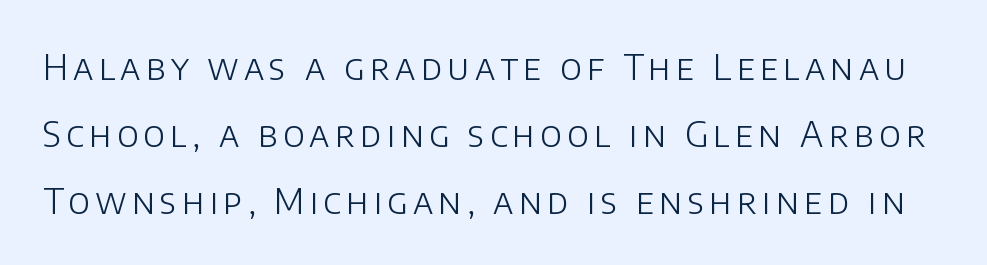
Q: Is the text bold? A: No.
Q: Is the text italic (slanted)? A: No, it is upright.
Q: Is the typeface a serif or a sans-serif typeface? A: Sans-serif.
Q: Is the text underlined? A: No.
Q: Is the spacing between lines tight, normal or loose? A: Loose.
Q: Width (condensed, normal, or wide)? A: Normal.
Q: Stroke contrast? A: Low.
Q: x-height? A: Large.
Q: Monospaced? A: No.
